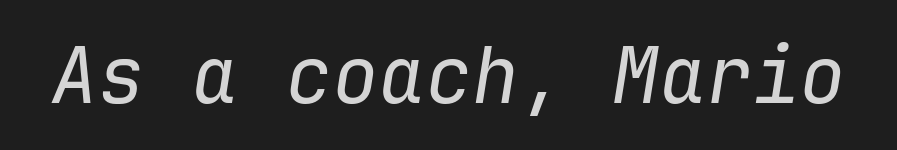
Q: Is the text bold? A: No.
Q: Is the text italic (slanted)? A: Yes, it leans right by about 9 degrees.
Q: Is the text underlined? A: No.
Q: Is the spacing between letters normal or unusually wide? A: Normal.
Q: Width (condensed, normal, or wide)? A: Normal.
Q: Stroke contrast? A: Low.
Q: x-height? A: Medium.
Q: Monospaced? A: Yes.
